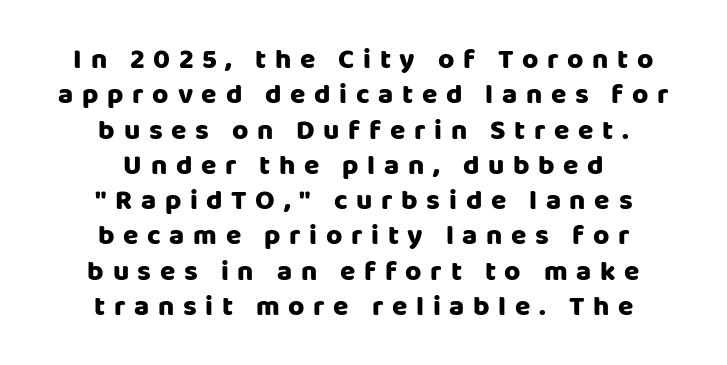
Q: Is the text italic (slanted)? A: No, it is upright.
Q: Is the typeface a serif or a sans-serif typeface? A: Sans-serif.
Q: Is the text underlined? A: No.
Q: How is the paragraph aligned? A: Centered.
Q: Is the spacing between letters normal or unusually wide? A: Unusually wide.
Q: Is the spacing between lines tight, normal or loose? A: Normal.
Q: Width (condensed, normal, or wide)? A: Normal.
Q: Stroke contrast? A: Low.
Q: x-height? A: Large.
Q: Monospaced? A: No.
